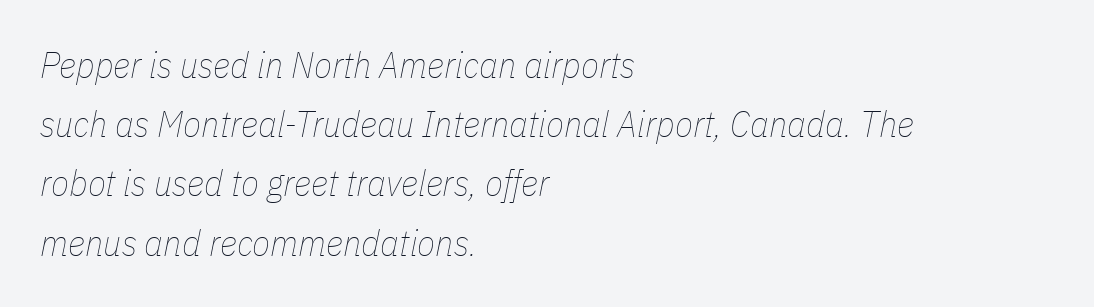
Q: Is the text bold? A: No.
Q: Is the text italic (slanted)? A: Yes, it leans right by about 11 degrees.
Q: Is the text underlined? A: No.
Q: How is the paragraph aligned? A: Left-aligned.
Q: Is the spacing between letters normal or unusually wide? A: Normal.
Q: Is the spacing between lines tight, normal or loose? A: Normal.
Q: Width (condensed, normal, or wide)? A: Condensed.
Q: Stroke contrast? A: Low.
Q: x-height? A: Medium.
Q: Monospaced? A: No.
